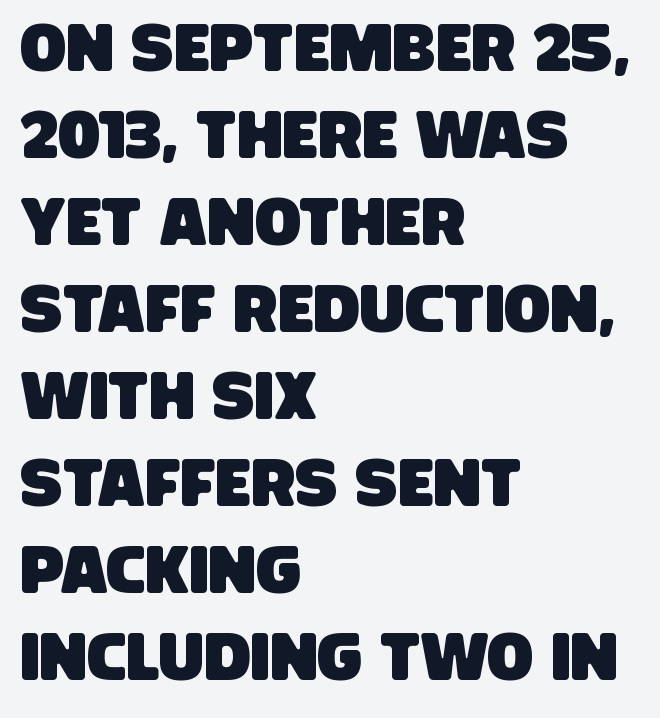
Q: Is the typeface a serif or a sans-serif typeface? A: Sans-serif.
Q: Is the text underlined? A: No.
Q: How is the paragraph aligned? A: Left-aligned.
Q: Is the spacing between letters normal or unusually wide? A: Normal.
Q: Is the spacing between lines tight, normal or loose? A: Normal.
Q: Width (condensed, normal, or wide)? A: Condensed.
Q: Stroke contrast? A: Low.
Q: x-height? A: Large.
Q: Monospaced? A: No.
